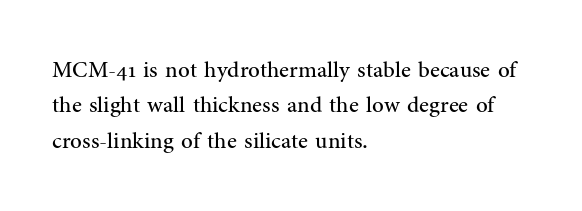
The image shows 23 px text type, upright; set left-aligned, normal line spacing (1.54x), normal letter spacing, not underlined.
